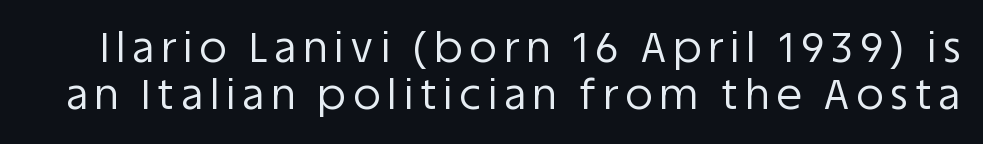
The image shows 42 px regular-weight sans-serif type, upright; set tight line spacing (1.12x), not underlined; low stroke contrast and a large x-height.
